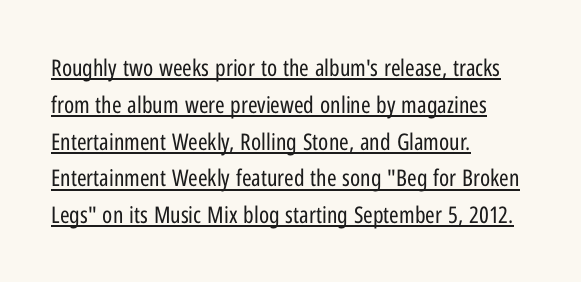
The text block is weighted toward the left margin, trailing off unevenly rightward. The gaps between neighbouring characters are ordinary and unremarkable. Compared with a typical body face, this is equally light or lighter still. The rendering uses the underline text-decoration. Line spacing here is normal.
